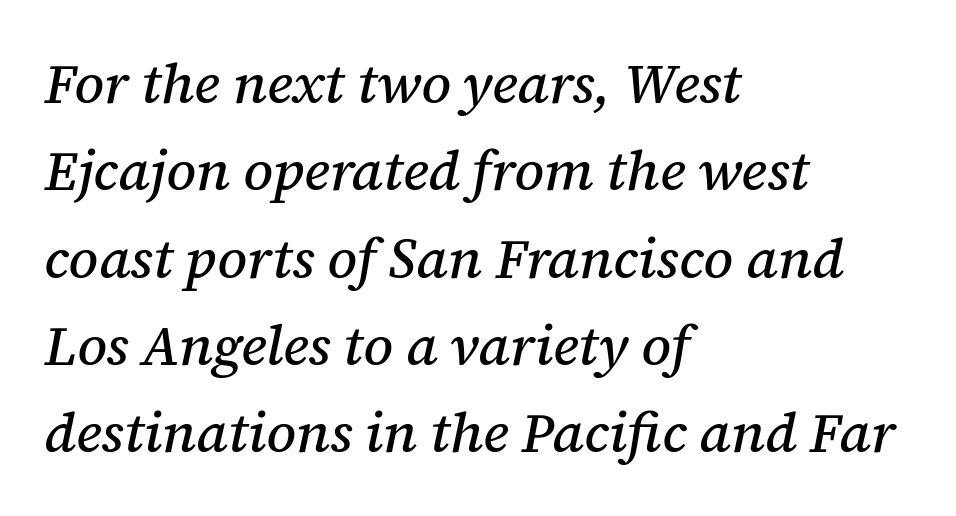
The face used here is proportionally spaced, like ordinary book or web type. Decoration check: the copy has no underline. The font family rendered here belongs to the serif group. Compared with typical body copy, the letter spacing here is the same. Summary of vertical rhythm: regular, with standard interline spacing. One-word summary of the alignment: left.
